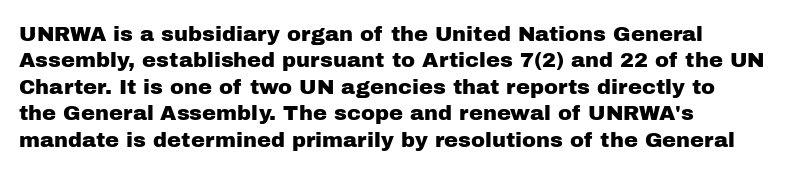
{"italic": "no", "underline": "no", "align": "left", "line_spacing": "normal", "line_spacing_ratio": 1.26, "letter_spacing": "normal", "letter_spacing_em": 0.0, "glyph_px": 21}
